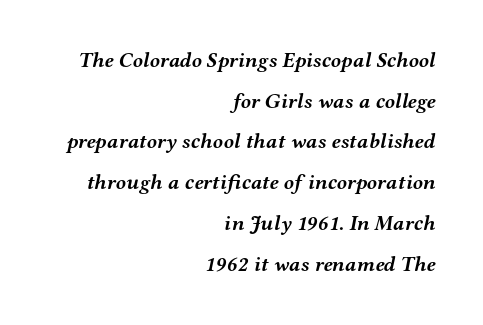
{"italic": "yes", "lean": "right", "slant_degrees": 12, "bold": "yes", "underline": "no", "align": "right", "line_spacing": "loose", "line_spacing_ratio": 1.94, "letter_spacing": "normal", "letter_spacing_em": 0.0, "glyph_px": 21}
